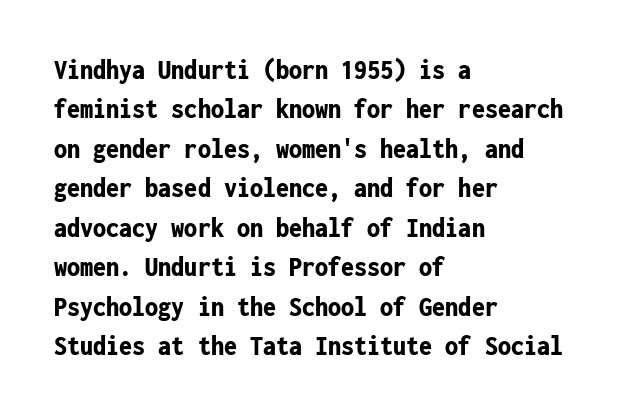
{"serif": "no", "italic": "no", "bold": "yes", "weight": "bold", "width": "condensed", "stroke_contrast": "low", "x_height": "medium", "monospaced": "yes", "underline": "no", "align": "left", "line_spacing": "normal", "line_spacing_ratio": 1.36, "letter_spacing": "normal", "letter_spacing_em": 0.0, "glyph_px": 29}
